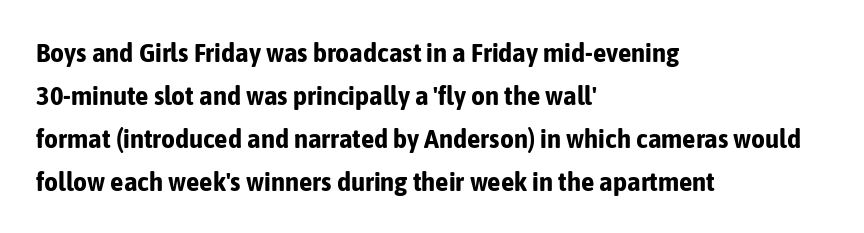
Typesetter's note: full bold, strokes at maximum text heaviness. Quick note: interline space is typical. Compared with a centered layout, this one pins lines to the left instead. Tall strokes in this sample are plumb rather than angled. The tracking reads as untouched default to a designer's eye. Has an underline been added? It has not.
